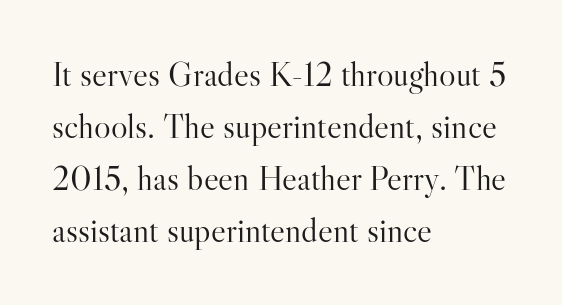
Stems here are at most as thick as an everyday book face. Here the designer chose a conventional face with non-uniform glyph widths. Plain, unruled lines of type. Each line starts at the same left margin while the right side varies. The line-height multiplier appears to be the usual default.
